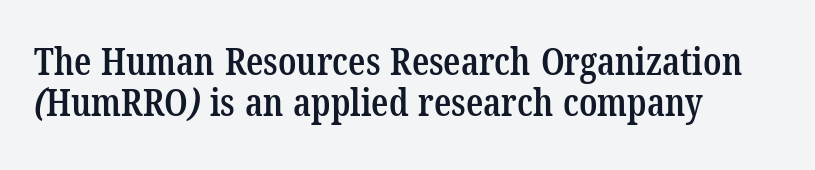
{"serif": "yes", "bold": "semi", "weight": "semibold", "width": "condensed", "stroke_contrast": "low", "x_height": "medium", "monospaced": "no", "underline": "no", "align": "left", "line_spacing": "tight", "line_spacing_ratio": 1.09, "letter_spacing": "normal", "letter_spacing_em": 0.0, "glyph_px": 38}
